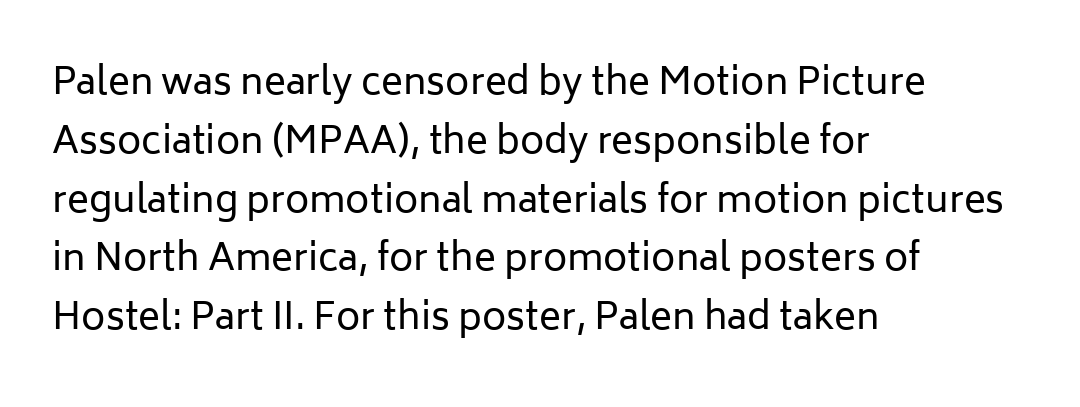
No chunkiness to these letters — they're not bold. Does the type have serifs? No, each stem ends abruptly. How would I describe the line gaps? Plain and ordinary. Teacher's note: observe the even left margin — that is flush-left alignment. The gap between lines stays unmarked.
